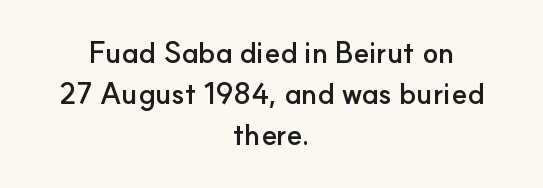
{"serif": "no", "italic": "no", "bold": "yes", "weight": "semibold", "width": "normal", "stroke_contrast": "low", "x_height": "small", "monospaced": "no", "underline": "no", "align": "center", "line_spacing": "normal", "line_spacing_ratio": 1.42, "letter_spacing": "normal", "letter_spacing_em": 0.0, "glyph_px": 29}
